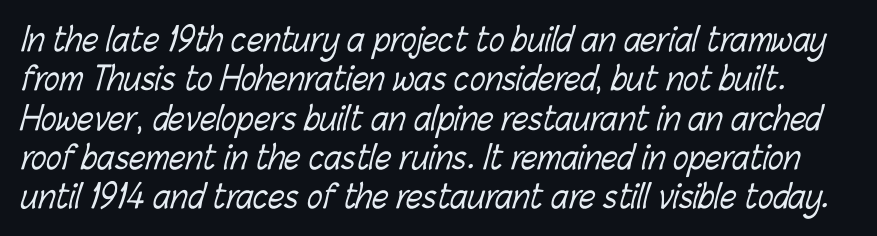
{"bold": "no", "weight": "light", "width": "condensed", "stroke_contrast": "low", "x_height": "medium", "monospaced": "no", "underline": "no", "line_spacing_ratio": 1.23, "letter_spacing": "normal", "letter_spacing_em": 0.0, "glyph_px": 32}
